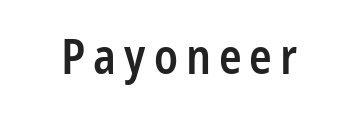
{"serif": "no", "italic": "no", "bold": "semi", "weight": "semibold", "width": "condensed", "stroke_contrast": "low", "x_height": "medium", "monospaced": "no", "underline": "no", "glyph_px": 47}
